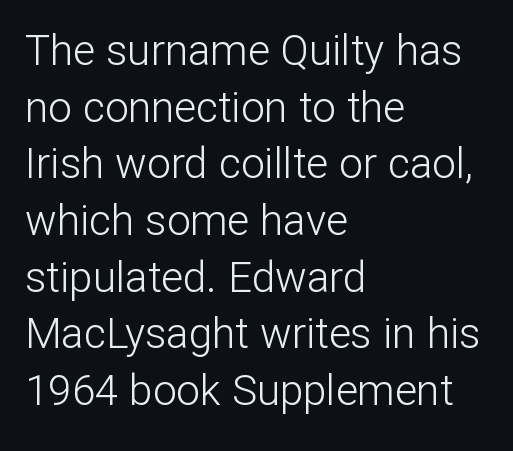
Underlining? Definitely not there. These lines are rendered in a variable-pitch font. Observe the ordinary spacing: letters are neighbours, not strangers. Leading matches the norm, producing a regular column.
